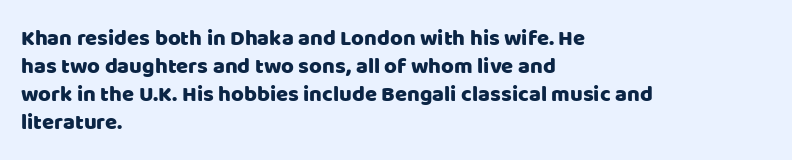
Style check: upright. Decoration check: the copy has no underline. The gaps between neighbouring characters are ordinary and unremarkable. This sample is left-justified, so line endings fall wherever the words run out. The rows are spaced the way most documents space them.
